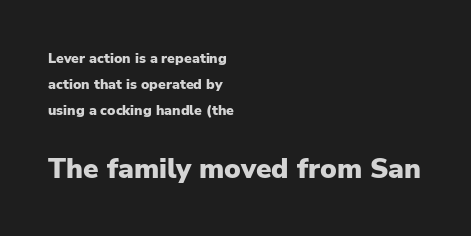
Q: Is the text bold? A: Yes.
Q: Is the text italic (slanted)? A: No, it is upright.
Q: Is the typeface a serif or a sans-serif typeface? A: Sans-serif.
Q: Is the text underlined? A: No.
Q: How is the paragraph aligned? A: Left-aligned.
Q: Is the spacing between letters normal or unusually wide? A: Normal.
Q: Which block of text is set in a larger size, the first (top) or the second (bottom)? A: The second (bottom) one.
Q: Width (condensed, normal, or wide)? A: Normal.
Q: Stroke contrast? A: Low.
Q: x-height? A: Medium.
Q: Monospaced? A: No.
